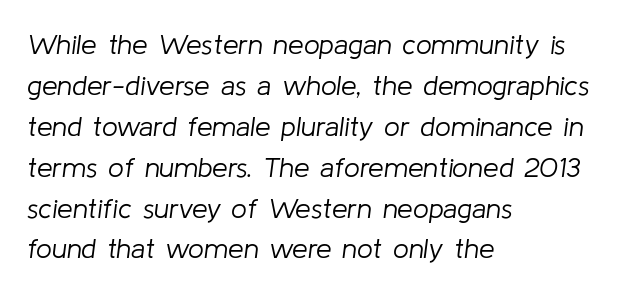
Q: Is the text bold? A: No.
Q: Is the text italic (slanted)? A: Yes, it leans right by about 8 degrees.
Q: Is the text underlined? A: No.
Q: How is the paragraph aligned? A: Left-aligned.
Q: Is the spacing between letters normal or unusually wide? A: Normal.
Q: Is the spacing between lines tight, normal or loose? A: Normal.
Q: Width (condensed, normal, or wide)? A: Normal.
Q: Stroke contrast? A: Low.
Q: x-height? A: Medium.
Q: Monospaced? A: No.
